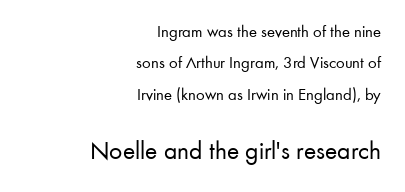
{"italic": "no", "bold": "no", "underline": "no", "align": "right", "line_spacing_ratio": 1.85, "letter_spacing": "normal", "letter_spacing_em": 0.0, "larger_block": "second", "size_ratio": 1.53, "glyph_px": 26}
